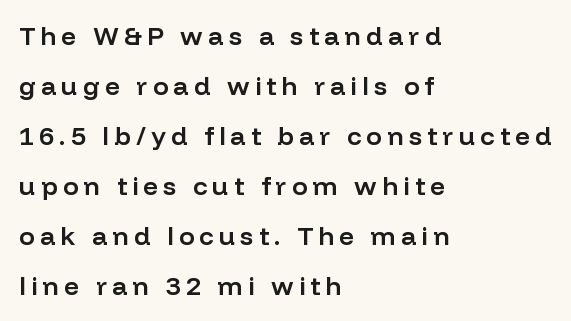
The image shows 26 px text type, upright; set left-aligned, loose line spacing (1.92x), unusually wide letter spacing (+0.2 em), not underlined.
